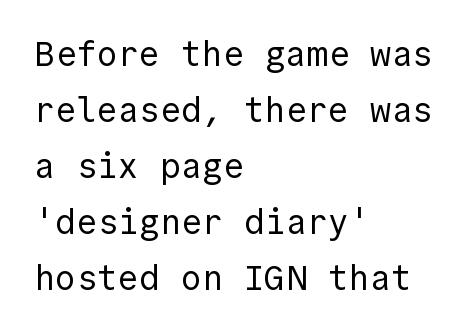
The setting favours the left margin, as ordinary paragraphs usually do. Check the space under the baseline: it is left empty. Unlike a traditional serif, this face leaves its strokes unadorned. Students, note that the glyphs here touch the page at normal intervals. A light-to-regular cut is what we see here. The line-height multiplier appears to be the usual default.
